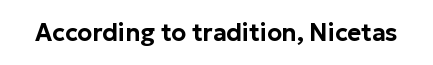
The image shows 24 px text type, upright; set normal letter spacing, not underlined.
